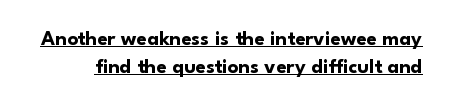
{"italic": "no", "bold": "yes", "underline": "yes", "line_spacing": "normal", "line_spacing_ratio": 1.33, "letter_spacing": "normal", "letter_spacing_em": 0.0, "glyph_px": 21}
